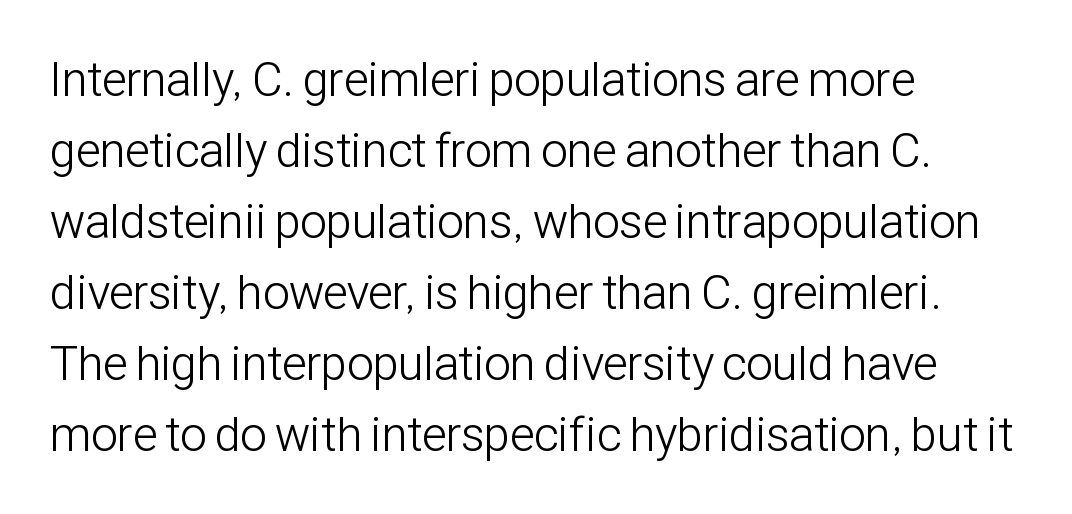
{"serif": "no", "italic": "no", "bold": "no", "weight": "light", "width": "condensed", "stroke_contrast": "low", "x_height": "medium", "monospaced": "no", "underline": "no", "align": "left", "line_spacing": "normal", "line_spacing_ratio": 1.48, "letter_spacing": "normal", "letter_spacing_em": 0.0, "glyph_px": 48}
